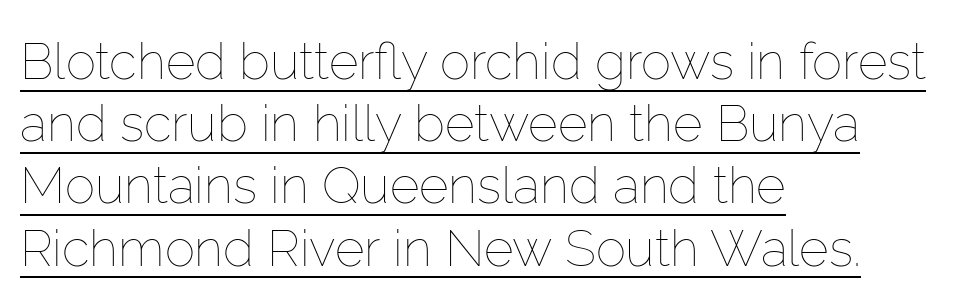
{"italic": "no", "bold": "no", "weight": "thin", "width": "normal", "stroke_contrast": "low", "x_height": "medium", "monospaced": "no", "underline": "yes", "align": "left", "line_spacing_ratio": 1.22, "letter_spacing": "normal", "letter_spacing_em": 0.0, "glyph_px": 51}
